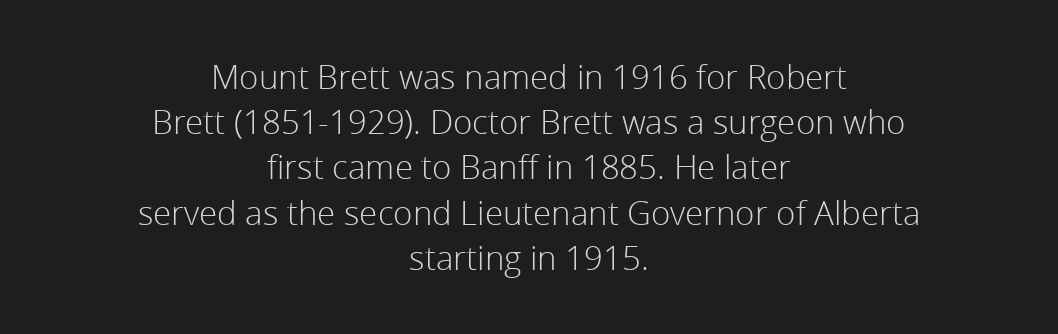
Weight class: somewhere from thin through regular. In CSS terms this would be text-align: center. Observe the ordinary spacing: letters are neighbours, not strangers. The letters carry no serifs — their stems end cleanly without finishing strokes. Letters rest on an invisible, unmarked baseline.
